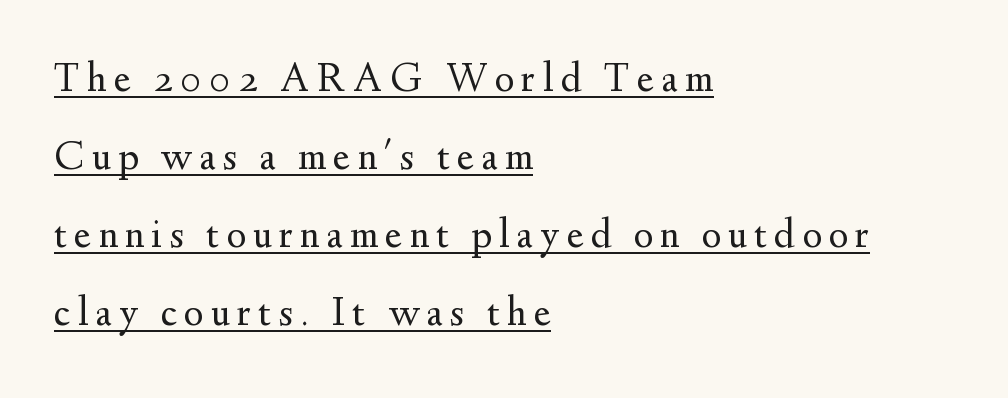
Q: Is the text bold? A: No.
Q: Is the text italic (slanted)? A: No, it is upright.
Q: Is the typeface a serif or a sans-serif typeface? A: Serif.
Q: Is the text underlined? A: Yes.
Q: How is the paragraph aligned? A: Left-aligned.
Q: Is the spacing between lines tight, normal or loose? A: Loose.
Q: Width (condensed, normal, or wide)? A: Normal.
Q: Stroke contrast? A: Medium.
Q: x-height? A: Small.
Q: Monospaced? A: No.
